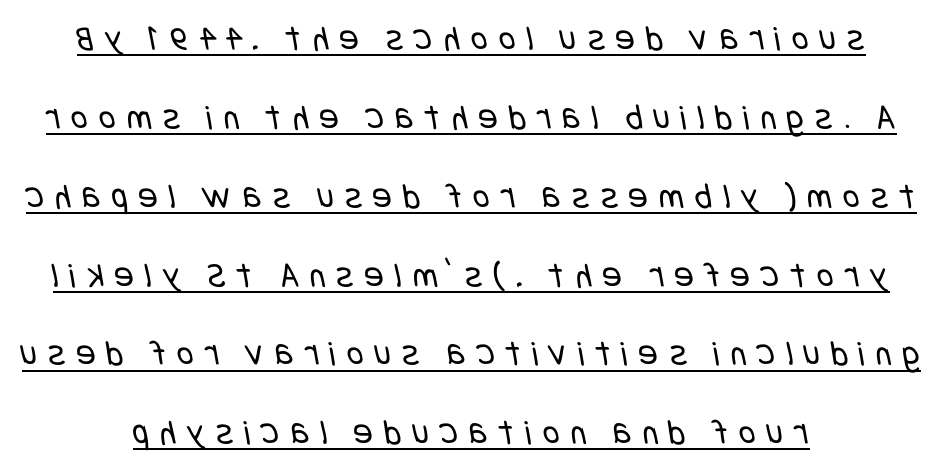
{"serif": "no", "bold": "no", "weight": "regular", "width": "condensed", "stroke_contrast": "low", "x_height": "large", "underline": "yes", "align": "center", "line_spacing": "loose", "line_spacing_ratio": 2.19, "letter_spacing": "wide", "letter_spacing_em": 0.31, "glyph_px": 36}
